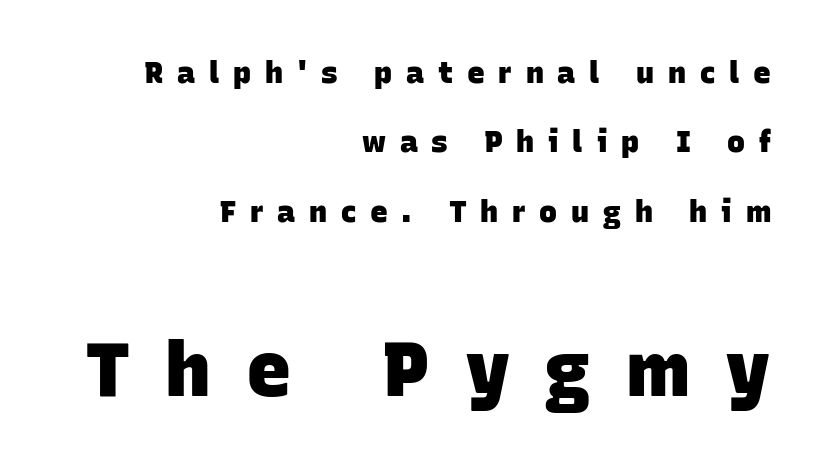
Q: Is the text bold? A: Yes.
Q: Is the typeface a serif or a sans-serif typeface? A: Sans-serif.
Q: Is the text underlined? A: No.
Q: How is the paragraph aligned? A: Right-aligned.
Q: Is the spacing between letters normal or unusually wide? A: Unusually wide.
Q: Is the spacing between lines tight, normal or loose? A: Loose.
Q: Which block of text is set in a larger size, the first (top) or the second (bottom)? A: The second (bottom) one.
Q: Width (condensed, normal, or wide)? A: Normal.
Q: Stroke contrast? A: Low.
Q: x-height? A: Large.
Q: Monospaced? A: No.
